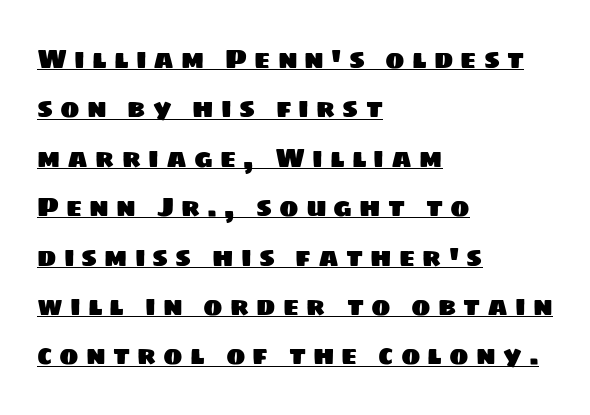
Compared with typical paragraphs, the rows here are farther apart. Does extra space separate the letters? Yes, quite a lot of it. The glyphs are accompanied by a horizontal stroke just below them. Horizontal alignment here is leftward, the default for most running prose.
